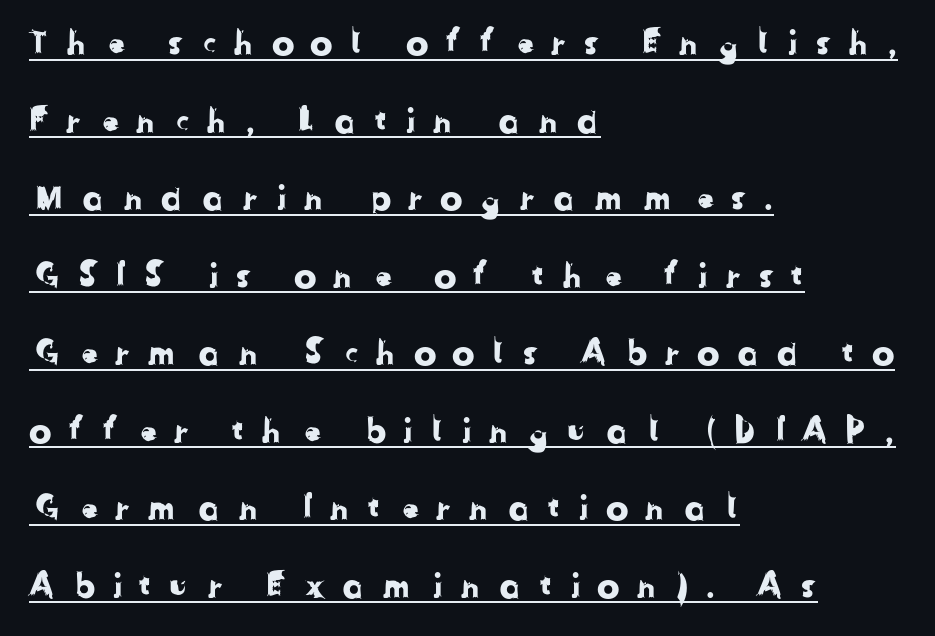
The rendered words wear a rule along their underside. The gaps between neighbouring characters are conspicuously large. This is sans-serif lettering, the kind often seen on screens and signage. How would I describe the line gaps? Wide and relaxed.
